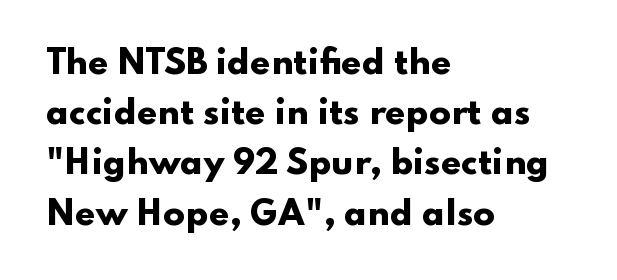
Each glyph is drawn with heavy, bold strokes. The characters display no serif detailing; their extremities are plain. Characters follow at the spacing the type designer built in. The passage is arranged the way most books set body copy — flush left. The lines sit at an ordinary, default distance from one another. Italic: no, the glyphs are upright roman.
